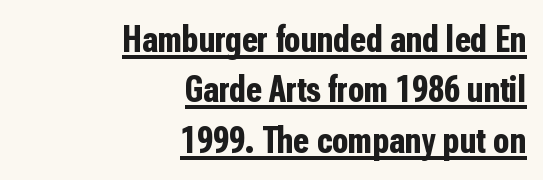
You could not count columns in this text — the font is proportionally spaced. Words appear dense and cohesive because spacing is normal. This rendering uses right alignment, leaving the left contour irregular. You can see a thin bar hugging the bottom of the glyphs. Emphasis by weight is at full strength: bold.
